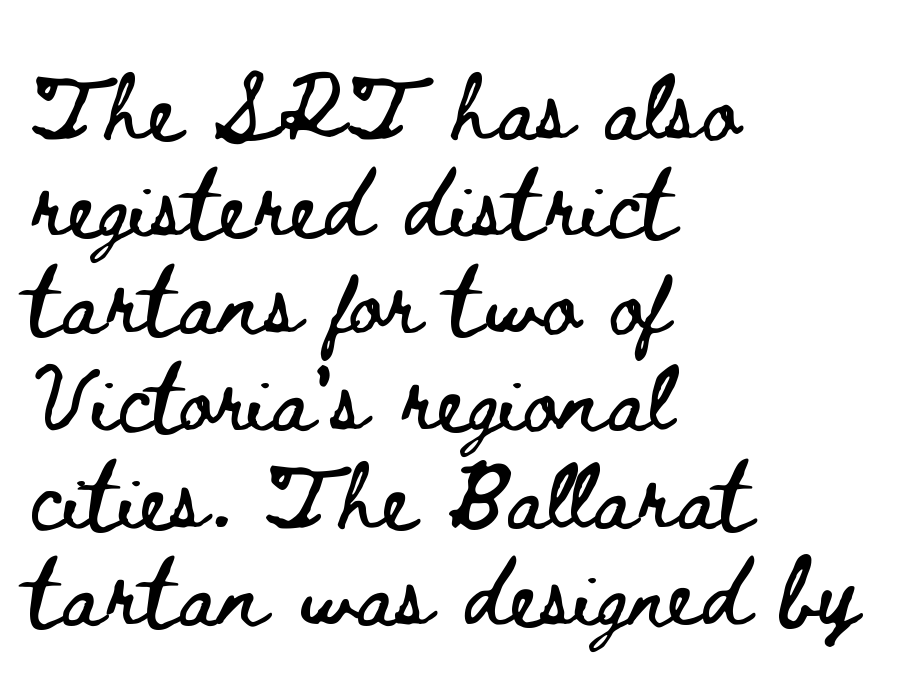
{"width": "wide", "stroke_contrast": "low", "x_height": "small", "monospaced": "no", "underline": "no", "align": "left", "line_spacing": "normal", "line_spacing_ratio": 1.45, "letter_spacing": "normal", "letter_spacing_em": 0.0, "glyph_px": 67}
